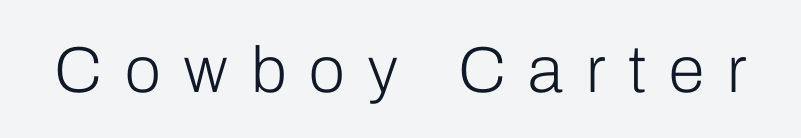
These lines were composed using upright roman letters. Each row of text sits above clean, open space. The characters display no serif detailing; their extremities are plain. Weight class: somewhere from thin through regular. Between one letter and the next there's a generous, obvious gap. This sample has the flowing, uneven cadence of proportional lettering.
